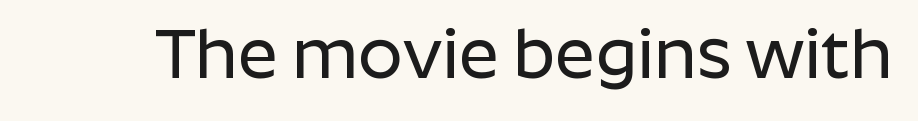
{"serif": "no", "italic": "no", "width": "normal", "stroke_contrast": "low", "x_height": "medium", "monospaced": "no", "underline": "no", "letter_spacing": "normal", "letter_spacing_em": 0.0, "glyph_px": 70}
